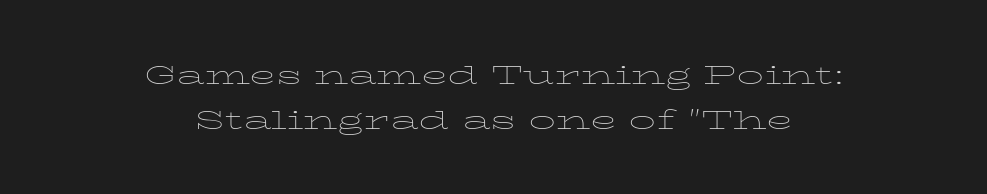
{"italic": "no", "bold": "no", "underline": "no", "align": "center", "line_spacing": "normal", "line_spacing_ratio": 1.65, "letter_spacing": "normal", "letter_spacing_em": 0.0, "glyph_px": 27}
